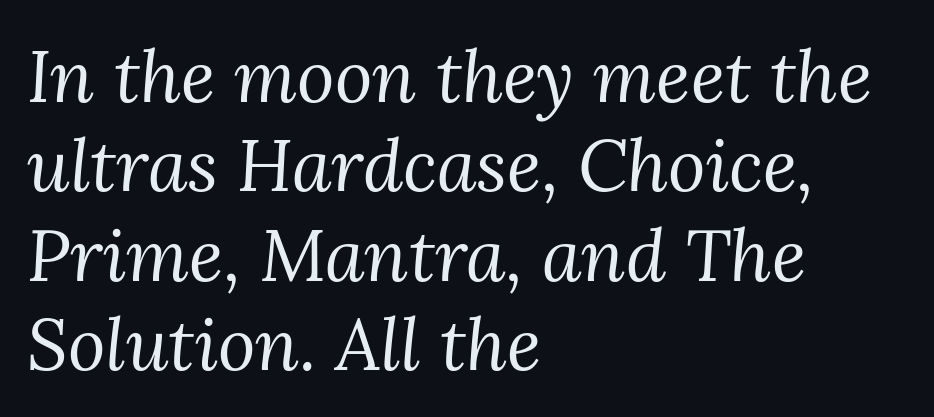
Heaviness? Minimal to ordinary, like unemphasized prose. Varying glyph widths throughout — classic text-font behaviour. Words appear dense and cohesive because spacing is normal. The ragged edge is on the right, which tells us the setting is flush left. Look at the bottom of the vertical strokes: they flare into serifs here. The baseline area is clear.
